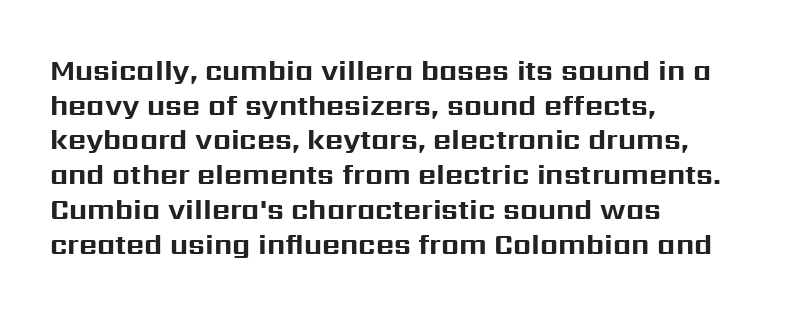
The image shows 28 px bold sans-serif type, upright; set left-aligned, line spacing 1.24x, normal letter spacing, not underlined; medium stroke contrast and a medium x-height.
